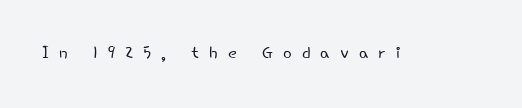
Q: Is the text bold? A: No.
Q: Is the text italic (slanted)? A: No, it is upright.
Q: Is the text underlined? A: No.
Q: Is the spacing between letters normal or unusually wide? A: Unusually wide.
